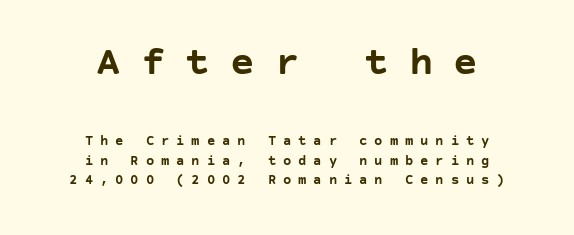
Q: Is the text bold? A: Yes.
Q: Is the text italic (slanted)? A: No, it is upright.
Q: Is the typeface a serif or a sans-serif typeface? A: Sans-serif.
Q: Is the text underlined? A: No.
Q: How is the paragraph aligned? A: Centered.
Q: Is the spacing between letters normal or unusually wide? A: Unusually wide.
Q: Is the spacing between lines tight, normal or loose? A: Normal.
Q: Which block of text is set in a larger size, the first (top) or the second (bottom)? A: The first (top) one.
Q: Width (condensed, normal, or wide)? A: Normal.
Q: Stroke contrast? A: Low.
Q: x-height? A: Large.
